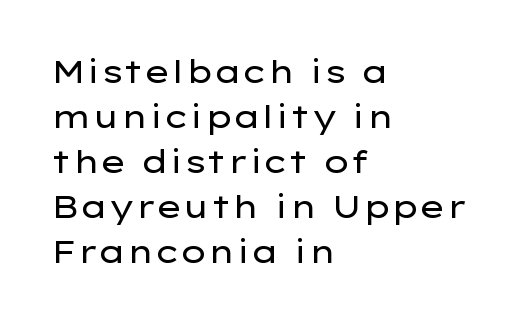
Q: Is the text bold? A: No.
Q: Is the text italic (slanted)? A: No, it is upright.
Q: Is the typeface a serif or a sans-serif typeface? A: Sans-serif.
Q: Is the text underlined? A: No.
Q: How is the paragraph aligned? A: Left-aligned.
Q: Is the spacing between letters normal or unusually wide? A: Normal.
Q: Is the spacing between lines tight, normal or loose? A: Normal.
Q: Width (condensed, normal, or wide)? A: Wide.
Q: Stroke contrast? A: Low.
Q: x-height? A: Medium.
Q: Monospaced? A: No.
